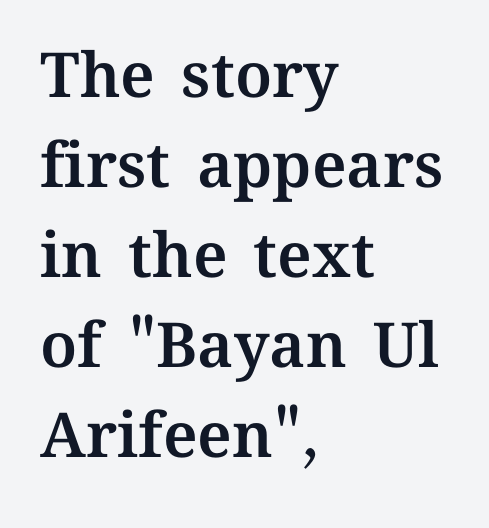
Q: Is the text italic (slanted)? A: No, it is upright.
Q: Is the text underlined? A: No.
Q: How is the paragraph aligned? A: Left-aligned.
Q: Is the spacing between letters normal or unusually wide? A: Normal.
Q: Is the spacing between lines tight, normal or loose? A: Normal.
Q: Width (condensed, normal, or wide)? A: Normal.
Q: Stroke contrast? A: Medium.
Q: x-height? A: Medium.
Q: Monospaced? A: No.
